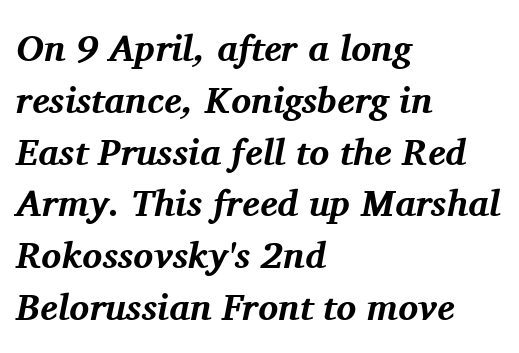
{"serif": "yes", "italic": "yes", "lean": "right", "slant_degrees": 11, "bold": "yes", "weight": "bold", "width": "normal", "stroke_contrast": "medium", "x_height": "medium", "monospaced": "no", "underline": "no", "align": "left", "line_spacing": "normal", "line_spacing_ratio": 1.4, "letter_spacing": "normal", "letter_spacing_em": 0.0, "glyph_px": 37}
